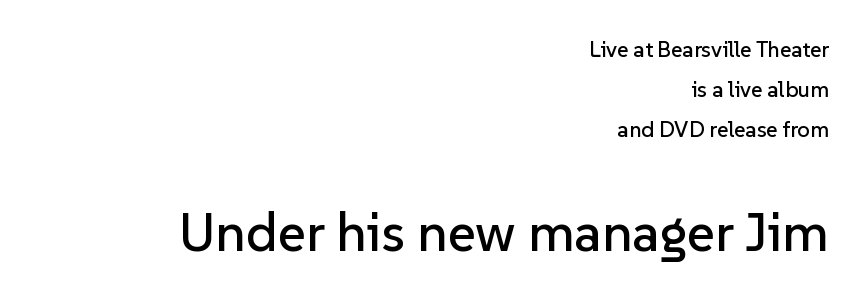
{"serif": "no", "italic": "no", "width": "normal", "stroke_contrast": "low", "x_height": "medium", "monospaced": "no", "underline": "no", "align": "right", "line_spacing_ratio": 1.81, "letter_spacing": "normal", "letter_spacing_em": 0.0, "larger_block": "second", "size_ratio": 2.45, "glyph_px": 54}
